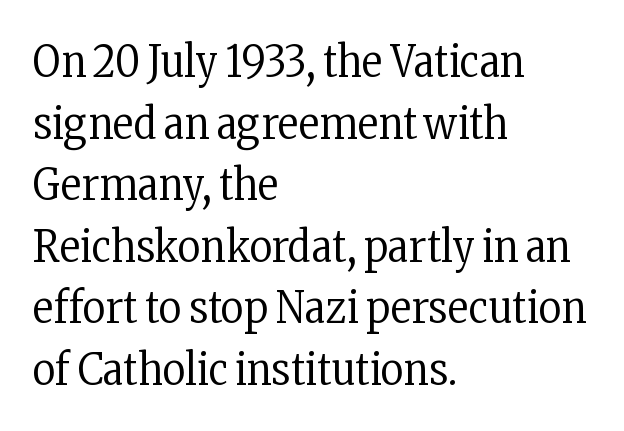
Q: Is the text bold? A: No.
Q: Is the text italic (slanted)? A: No, it is upright.
Q: Is the typeface a serif or a sans-serif typeface? A: Serif.
Q: Is the text underlined? A: No.
Q: How is the paragraph aligned? A: Left-aligned.
Q: Is the spacing between letters normal or unusually wide? A: Normal.
Q: Is the spacing between lines tight, normal or loose? A: Normal.
Q: Width (condensed, normal, or wide)? A: Condensed.
Q: Stroke contrast? A: Low.
Q: x-height? A: Medium.
Q: Monospaced? A: No.
